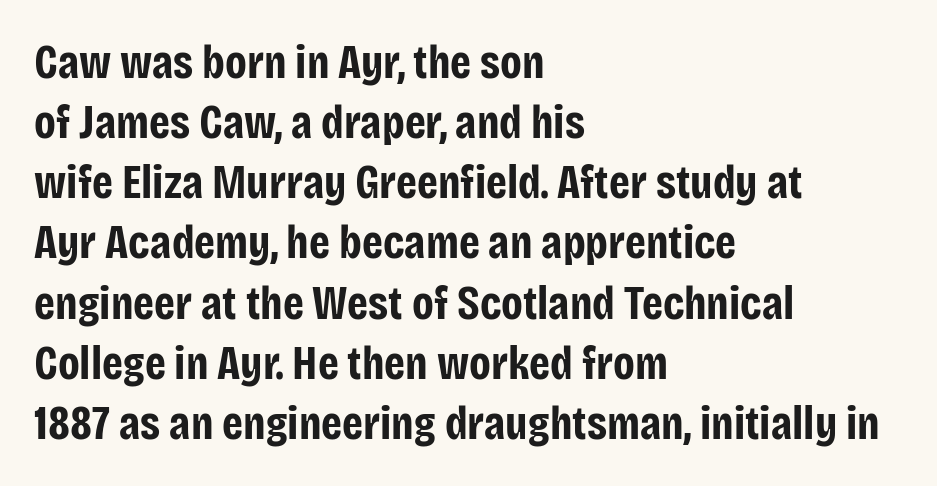
Vertical spacing — default. Stroke terminals: plain, sans-serif. You could not count columns in this text — the font is proportionally spaced. If you drew a line through each stem, it would be perfectly vertical. Is the type bold? Yes — the strokes are clearly thick and heavy. This sample uses plain, unmodified letter spacing.
